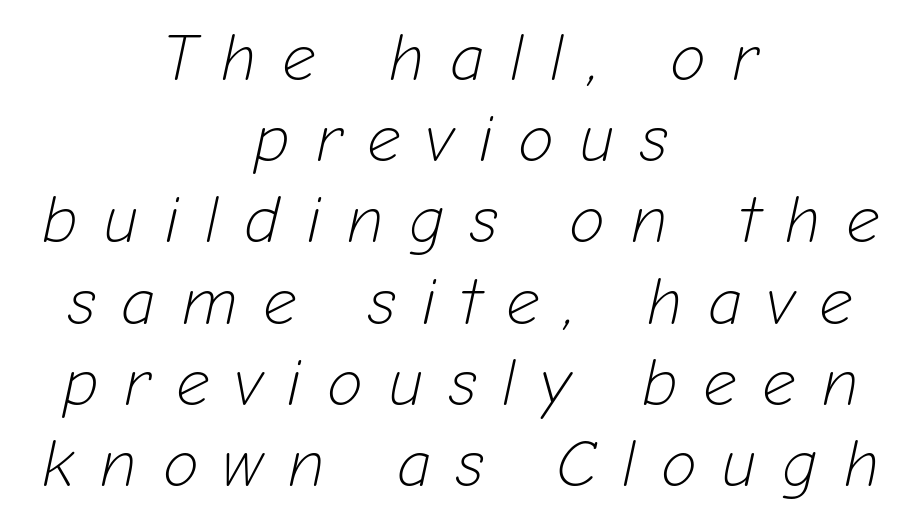
The image shows 66 px light type, italic (leaning right); set centered, line spacing 1.23x, unusually wide letter spacing (+0.38 em), not underlined; low stroke contrast and a medium x-height.
